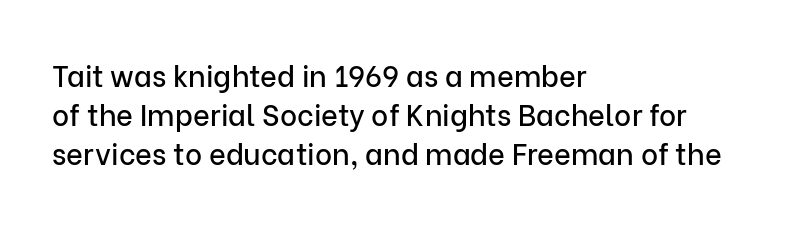
{"serif": "no", "italic": "no", "width": "normal", "stroke_contrast": "low", "x_height": "medium", "monospaced": "no", "underline": "no", "align": "left", "line_spacing": "normal", "line_spacing_ratio": 1.34, "letter_spacing": "normal", "letter_spacing_em": 0.0, "glyph_px": 29}
